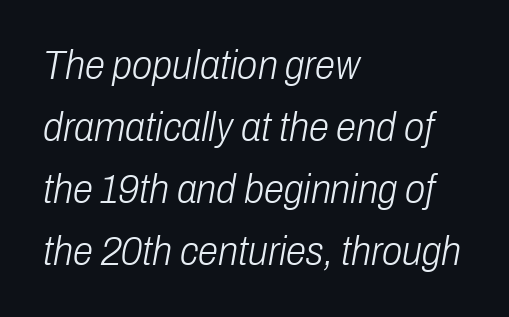
The image shows 41 px light, condensed type, italic (leaning right); set left-aligned, normal line spacing (1.51x), normal letter spacing, not underlined; low stroke contrast and a medium x-height.
